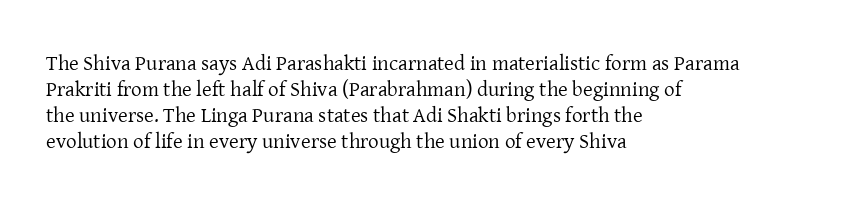
{"italic": "no", "bold": "no", "underline": "no", "align": "left", "line_spacing_ratio": 1.24, "letter_spacing": "normal", "letter_spacing_em": 0.0, "glyph_px": 21}
